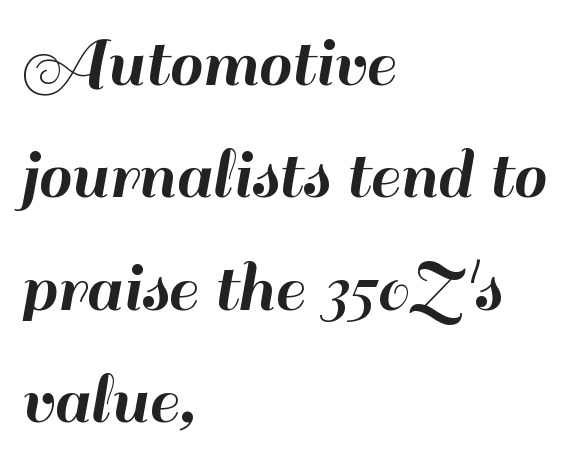
Q: Is the text italic (slanted)? A: Yes.
Q: Is the typeface a serif or a sans-serif typeface? A: Sans-serif.
Q: Is the text underlined? A: No.
Q: How is the paragraph aligned? A: Left-aligned.
Q: Is the spacing between letters normal or unusually wide? A: Normal.
Q: Is the spacing between lines tight, normal or loose? A: Normal.
Q: Width (condensed, normal, or wide)? A: Normal.
Q: Stroke contrast? A: High.
Q: x-height? A: Small.
Q: Monospaced? A: No.
